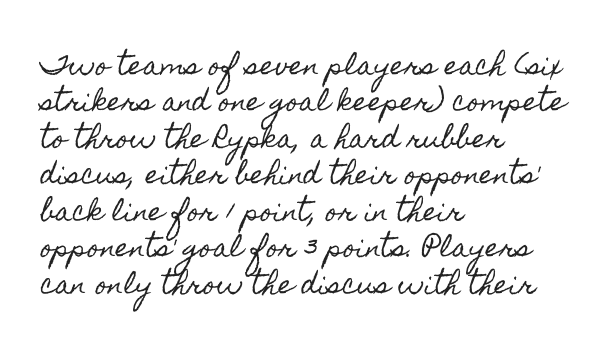
Q: Is the text italic (slanted)? A: Yes.
Q: Is the text underlined? A: No.
Q: How is the paragraph aligned? A: Left-aligned.
Q: Is the spacing between letters normal or unusually wide? A: Normal.
Q: Is the spacing between lines tight, normal or loose? A: Normal.
